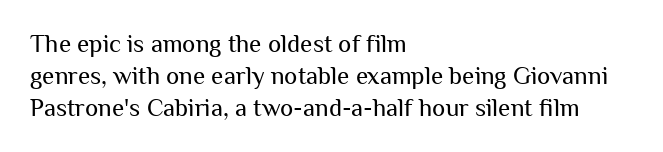
Q: Is the text bold? A: No.
Q: Is the text italic (slanted)? A: No, it is upright.
Q: Is the text underlined? A: No.
Q: How is the paragraph aligned? A: Left-aligned.
Q: Is the spacing between letters normal or unusually wide? A: Normal.
Q: Is the spacing between lines tight, normal or loose? A: Normal.
